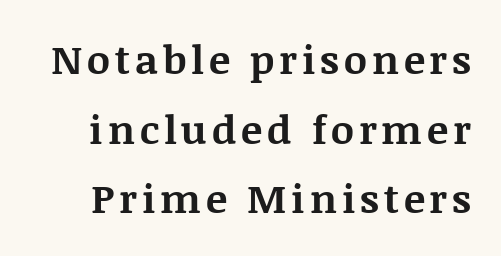
{"serif": "yes", "italic": "no", "bold": "yes", "weight": "bold", "width": "normal", "stroke_contrast": "medium", "x_height": "large", "monospaced": "no", "underline": "no", "line_spacing_ratio": 1.74, "glyph_px": 40}
